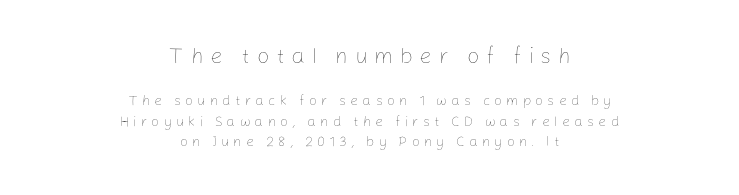
{"italic": "no", "bold": "no", "underline": "no", "align": "center", "line_spacing": "normal", "line_spacing_ratio": 1.47, "letter_spacing": "wide", "letter_spacing_em": 0.3, "larger_block": "first", "size_ratio": 1.57, "glyph_px": 22}
